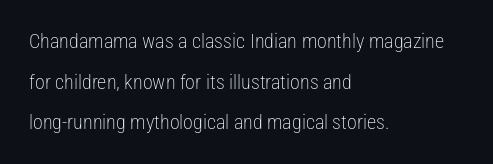
The image shows 20 px text type, upright; set left-aligned, loose line spacing (2.03x), normal letter spacing, not underlined.
